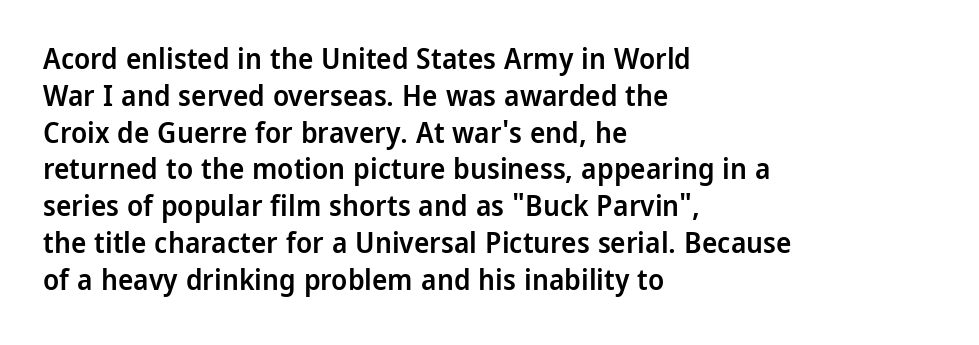
The image shows 29 px semibold sans-serif type, upright; set left-aligned, normal line spacing (1.27x), normal letter spacing, not underlined; low stroke contrast and a medium x-height.
